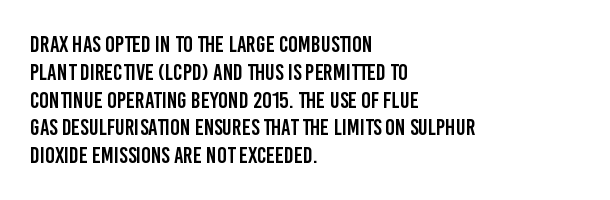
The image shows 23 px text type, upright; set left-aligned, line spacing 1.21x, normal letter spacing, not underlined.
